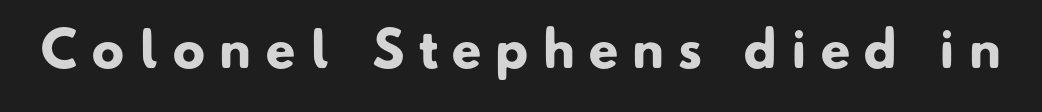
The image shows 48 px heavy sans-serif type; set unusually wide letter spacing (+0.3 em), not underlined; low stroke contrast and a small x-height.
